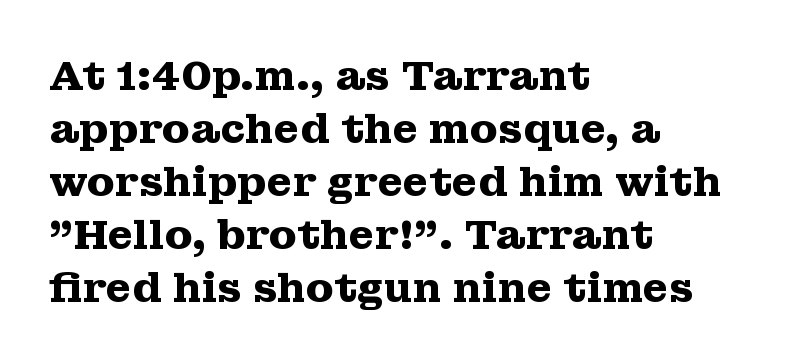
{"serif": "yes", "italic": "no", "bold": "yes", "weight": "heavy", "width": "wide", "stroke_contrast": "medium", "x_height": "medium", "monospaced": "no", "underline": "no", "align": "left", "line_spacing": "normal", "line_spacing_ratio": 1.29, "letter_spacing": "normal", "letter_spacing_em": 0.0, "glyph_px": 41}
